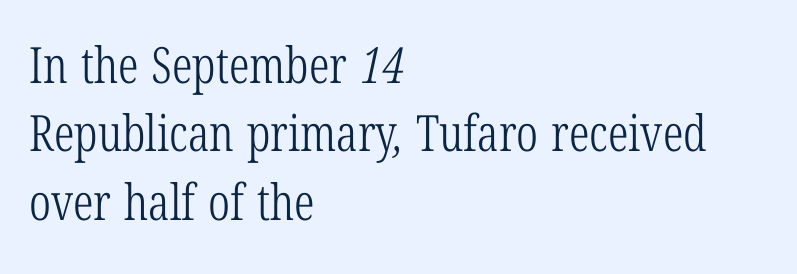
{"serif": "yes", "bold": "no", "weight": "light", "width": "condensed", "stroke_contrast": "low", "x_height": "medium", "monospaced": "no", "underline": "no", "align": "left", "line_spacing": "normal", "line_spacing_ratio": 1.37, "letter_spacing": "normal", "letter_spacing_em": 0.0, "glyph_px": 50}
